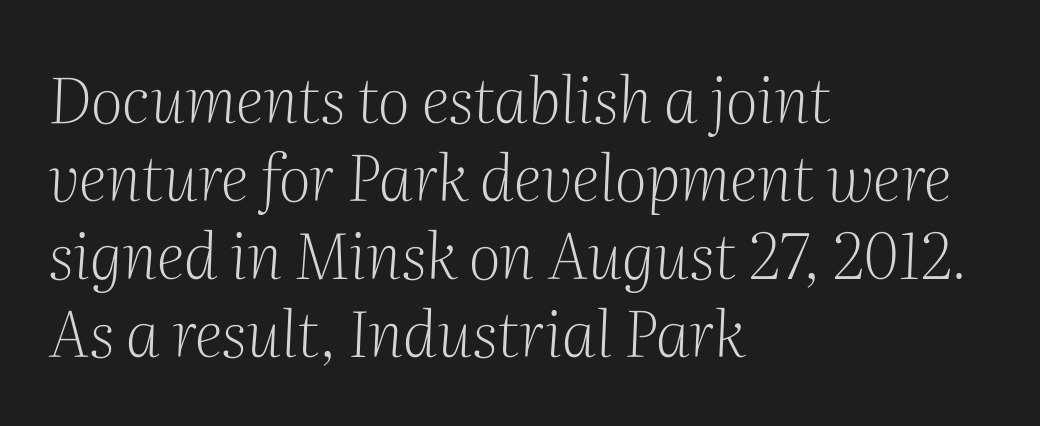
Q: Is the text bold? A: No.
Q: Is the text italic (slanted)? A: Yes, it leans right by about 2 degrees.
Q: Is the typeface a serif or a sans-serif typeface? A: Serif.
Q: Is the text underlined? A: No.
Q: How is the paragraph aligned? A: Left-aligned.
Q: Is the spacing between letters normal or unusually wide? A: Normal.
Q: Width (condensed, normal, or wide)? A: Normal.
Q: Stroke contrast? A: Medium.
Q: x-height? A: Medium.
Q: Monospaced? A: No.
